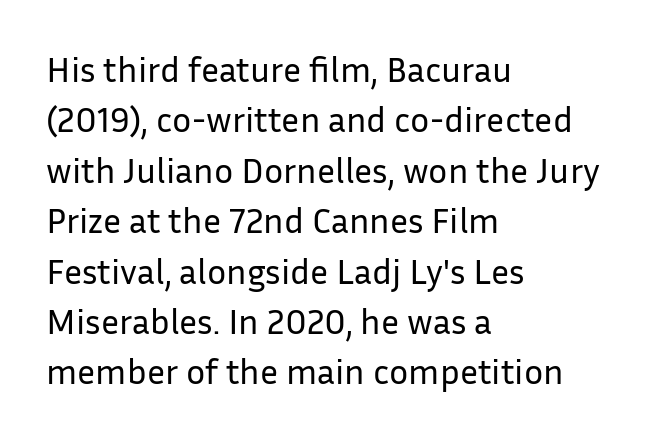
Q: Is the text bold? A: No.
Q: Is the text italic (slanted)? A: No, it is upright.
Q: Is the typeface a serif or a sans-serif typeface? A: Sans-serif.
Q: Is the text underlined? A: No.
Q: How is the paragraph aligned? A: Left-aligned.
Q: Is the spacing between letters normal or unusually wide? A: Normal.
Q: Is the spacing between lines tight, normal or loose? A: Normal.
Q: Width (condensed, normal, or wide)? A: Normal.
Q: Stroke contrast? A: Low.
Q: x-height? A: Medium.
Q: Monospaced? A: No.
